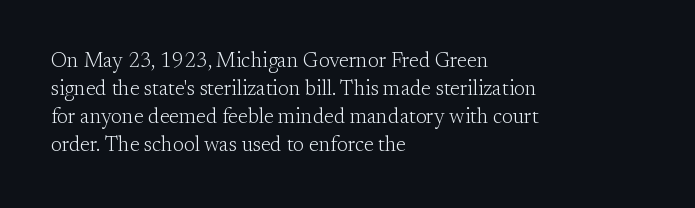
The paragraph has a hard left edge and a soft right edge. Rows of type keep a routine distance in the vertical direction. The letters sit at their default tracking, neither squeezed nor spread. Posture: vertical.
